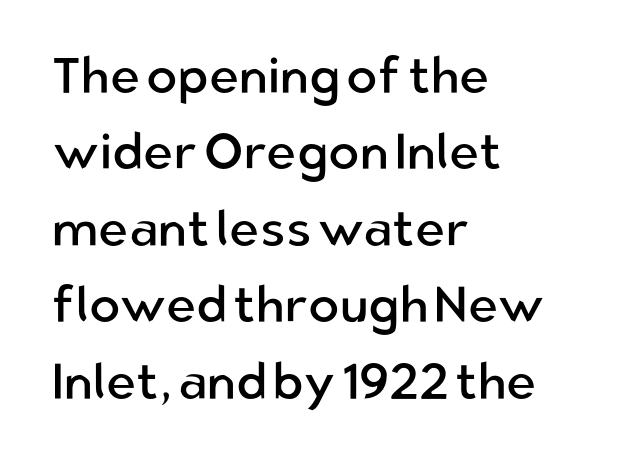
The image shows 51 px regular-weight sans-serif type, upright; set left-aligned, normal line spacing (1.5x), normal letter spacing, not underlined; low stroke contrast and a medium x-height.
